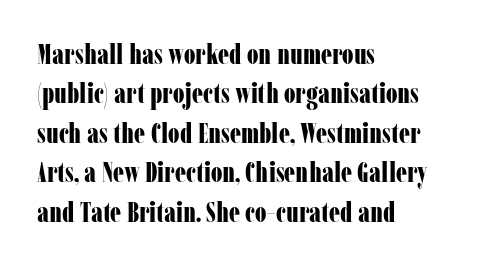
{"serif": "yes", "italic": "no", "bold": "yes", "weight": "bold", "width": "condensed", "stroke_contrast": "low", "x_height": "medium", "monospaced": "no", "underline": "no", "align": "left", "line_spacing": "normal", "line_spacing_ratio": 1.41, "letter_spacing": "normal", "letter_spacing_em": 0.0, "glyph_px": 28}
